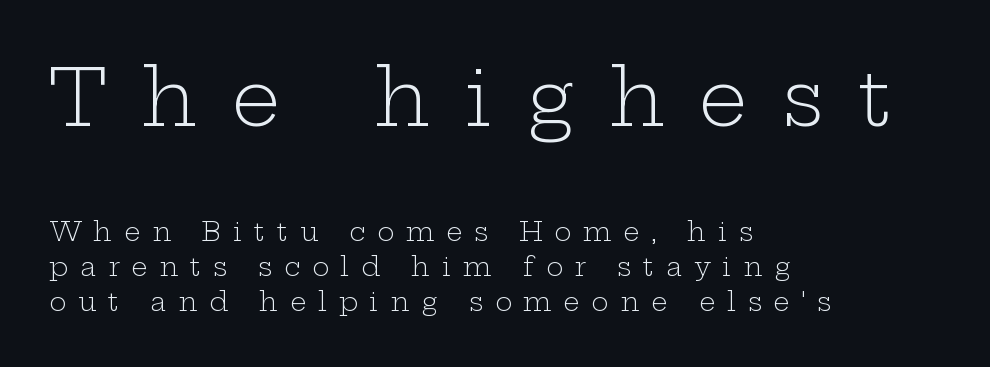
Q: Is the text bold? A: No.
Q: Is the text italic (slanted)? A: No, it is upright.
Q: Is the typeface a serif or a sans-serif typeface? A: Serif.
Q: Is the text underlined? A: No.
Q: How is the paragraph aligned? A: Left-aligned.
Q: Is the spacing between letters normal or unusually wide? A: Unusually wide.
Q: Is the spacing between lines tight, normal or loose? A: Normal.
Q: Which block of text is set in a larger size, the first (top) or the second (bottom)? A: The first (top) one.
Q: Width (condensed, normal, or wide)? A: Wide.
Q: Stroke contrast? A: Low.
Q: x-height? A: Medium.
Q: Monospaced? A: No.
